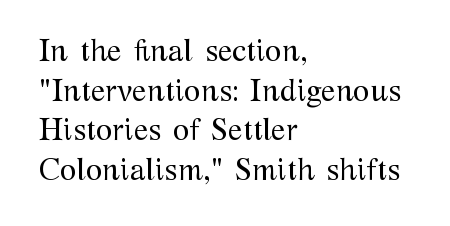
A typesetter would call this zero additional tracking. The passage shown is typeset with a serif family. No italicization has been applied; the sample stays upright. This rendering features lettering with no underline.
